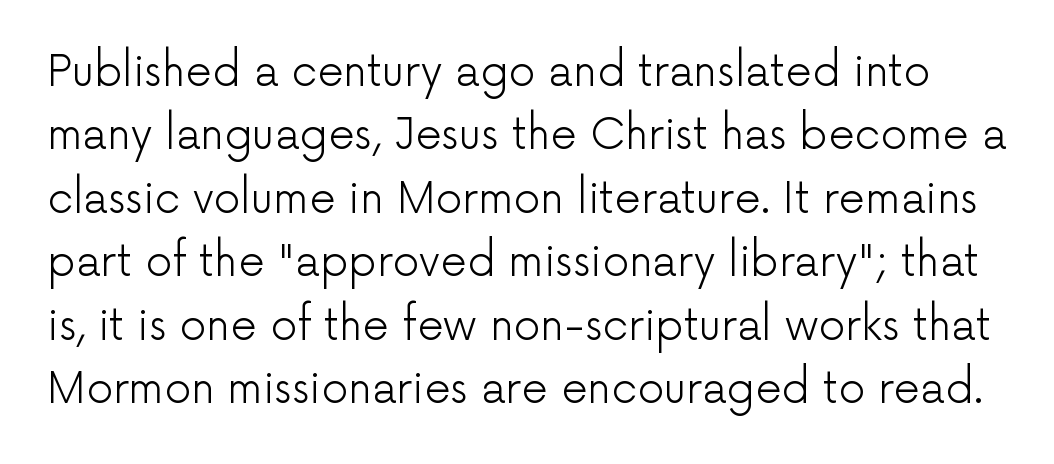
The image shows 42 px light sans-serif type, upright; set normal line spacing (1.51x), normal letter spacing, not underlined; low stroke contrast and a medium x-height.
